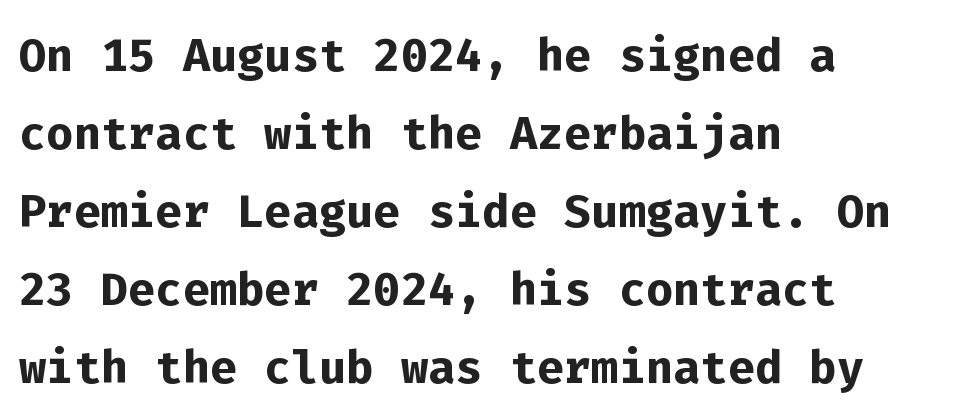
Each line starts at the same left margin while the right side varies. In terms of letterform style, serifs are entirely absent. Nobody drew a line under any word here. Quick note: not italic, upright. What weight is shown? A full bold with thick strokes.
